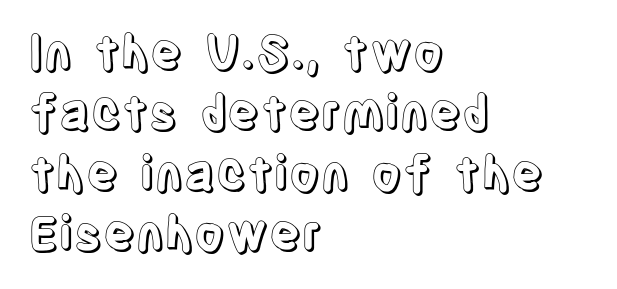
{"italic": "no", "width": "condensed", "x_height": "large", "monospaced": "no", "underline": "no", "align": "left", "line_spacing": "normal", "line_spacing_ratio": 1.26, "letter_spacing": "normal", "letter_spacing_em": 0.0, "glyph_px": 48}
